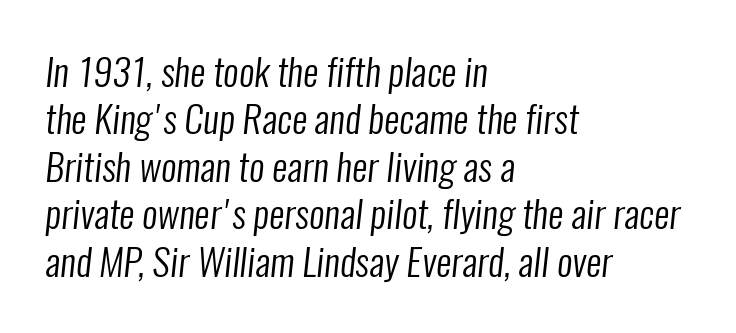
{"serif": "no", "bold": "no", "weight": "regular", "width": "condensed", "stroke_contrast": "low", "x_height": "medium", "monospaced": "no", "underline": "no", "align": "left", "line_spacing": "normal", "line_spacing_ratio": 1.25, "letter_spacing": "normal", "letter_spacing_em": 0.0, "glyph_px": 38}
